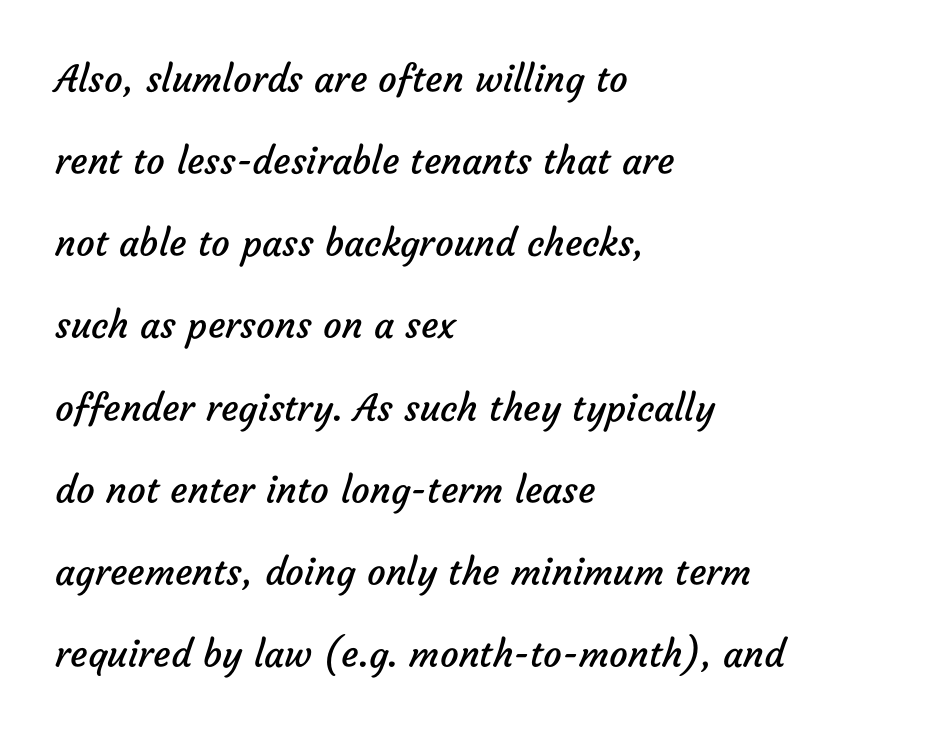
The strokes are not fattened; the text isn't bold. The zone under the glyphs is completely vacant. Spacing verdict: proportional, widths tailored to each character. The line-height multiplier appears high, well above default. Leftover space on each line is placed entirely after the last word. A typesetter would label this face a sans.
